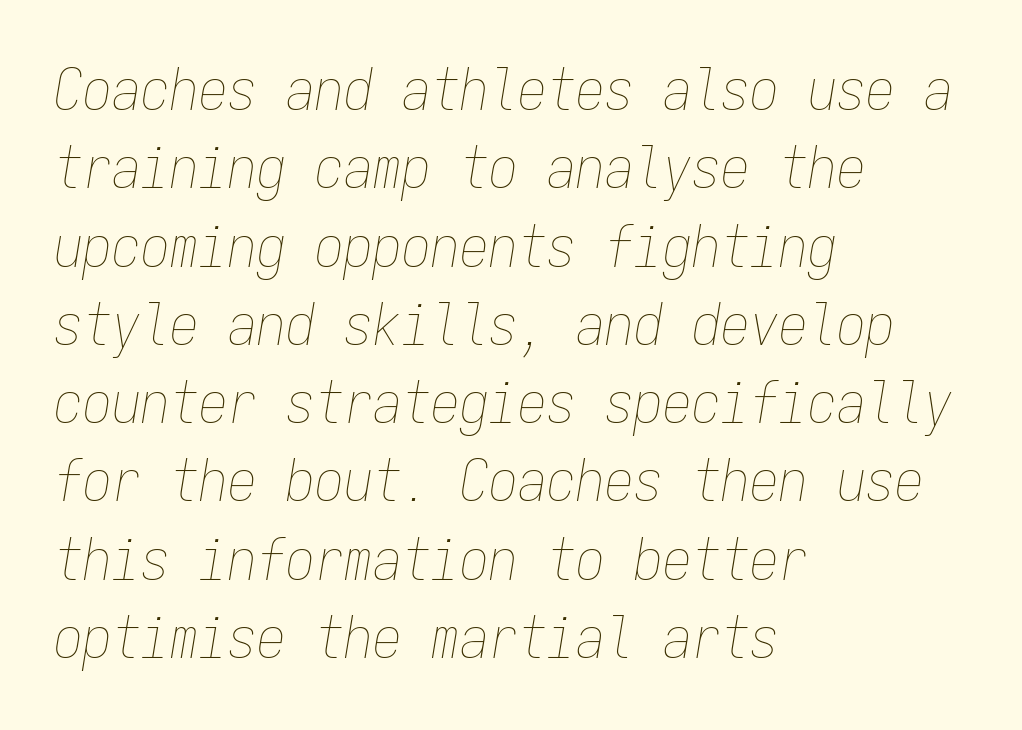
{"italic": "yes", "lean": "right", "slant_degrees": 9, "bold": "no", "weight": "thin", "width": "condensed", "stroke_contrast": "low", "x_height": "medium", "monospaced": "yes", "underline": "no", "align": "left", "line_spacing": "normal", "line_spacing_ratio": 1.35, "letter_spacing": "normal", "letter_spacing_em": 0.0, "glyph_px": 58}
